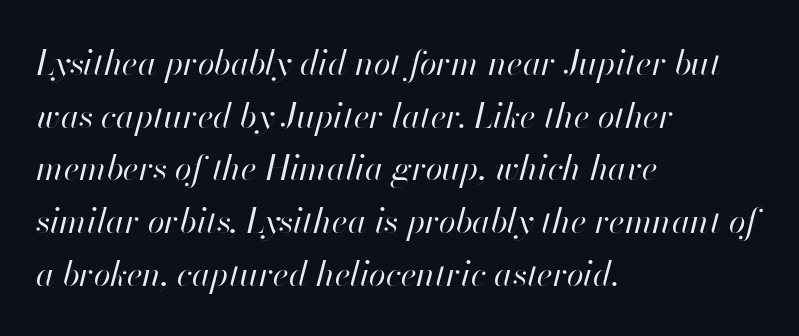
The image shows 34 px regular-weight type, italic (leaning right); set left-aligned, normal line spacing (1.55x), normal letter spacing, not underlined; high stroke contrast and a small x-height.
